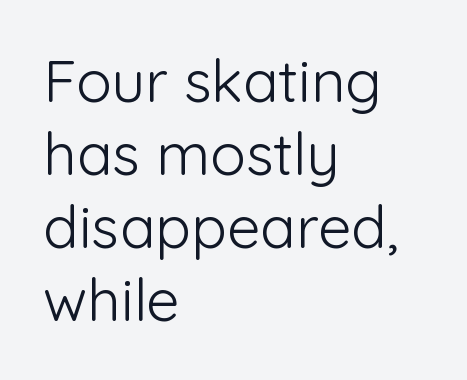
{"serif": "no", "italic": "no", "bold": "no", "weight": "light", "width": "normal", "stroke_contrast": "low", "x_height": "medium", "monospaced": "no", "underline": "no", "align": "left", "line_spacing_ratio": 1.24, "letter_spacing": "normal", "letter_spacing_em": 0.0, "glyph_px": 59}
